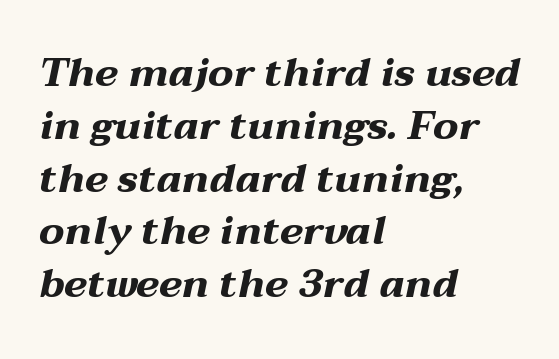
The image shows 40 px bold, wide type, italic (leaning right); set left-aligned, normal line spacing (1.32x), normal letter spacing, not underlined; medium stroke contrast and a medium x-height.
